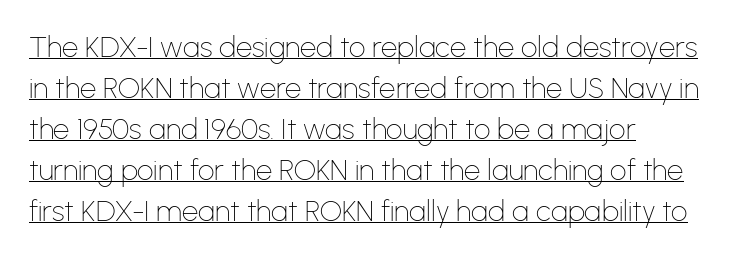
{"serif": "no", "italic": "no", "bold": "no", "weight": "thin", "width": "normal", "stroke_contrast": "low", "x_height": "medium", "monospaced": "no", "underline": "yes", "line_spacing": "normal", "line_spacing_ratio": 1.41, "letter_spacing": "normal", "letter_spacing_em": 0.0, "glyph_px": 29}
